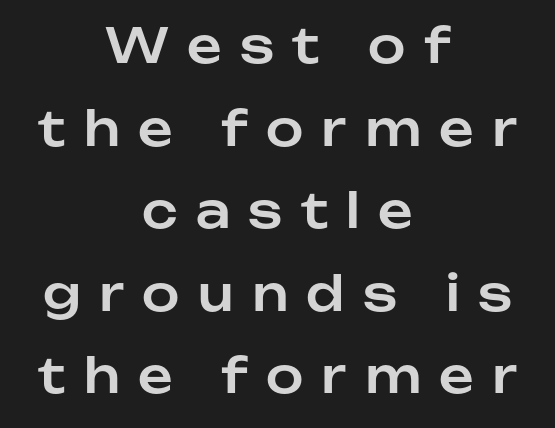
The image shows 48 px sans-serif type, upright; set centered, line spacing 1.72x, unusually wide letter spacing (+0.38 em), not underlined; low stroke contrast and a medium x-height.
